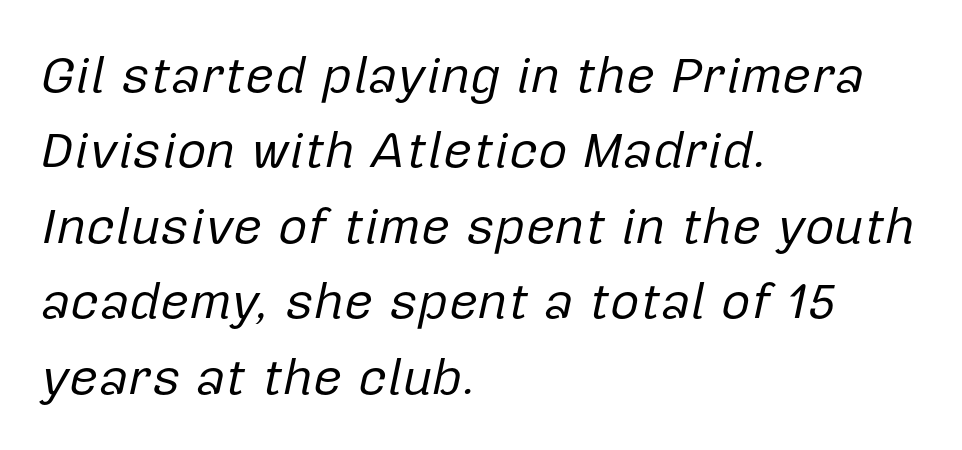
The image shows 51 px regular-weight type, italic (leaning right); set left-aligned, normal line spacing (1.48x), normal letter spacing, not underlined; low stroke contrast and a medium x-height.
